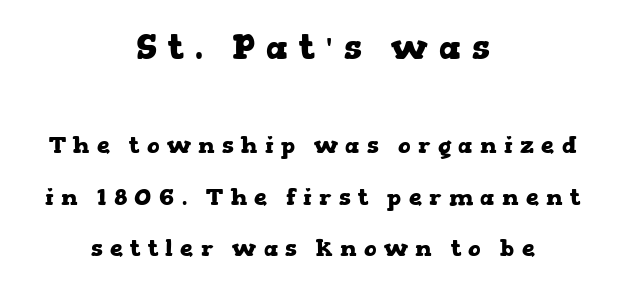
Q: Is the text bold? A: Yes.
Q: Is the text italic (slanted)? A: No, it is upright.
Q: Is the typeface a serif or a sans-serif typeface? A: Serif.
Q: Is the text underlined? A: No.
Q: How is the paragraph aligned? A: Centered.
Q: Is the spacing between letters normal or unusually wide? A: Unusually wide.
Q: Is the spacing between lines tight, normal or loose? A: Loose.
Q: Which block of text is set in a larger size, the first (top) or the second (bottom)? A: The first (top) one.
Q: Width (condensed, normal, or wide)? A: Wide.
Q: Stroke contrast? A: Low.
Q: x-height? A: Medium.
Q: Monospaced? A: No.
